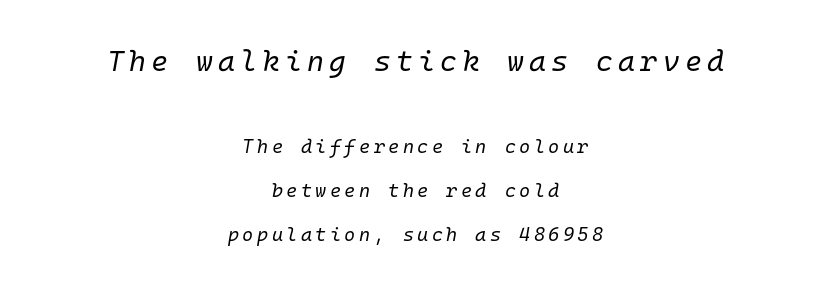
{"italic": "yes", "lean": "right", "slant_degrees": 10, "bold": "no", "weight": "regular", "width": "normal", "stroke_contrast": "low", "x_height": "medium", "monospaced": "yes", "underline": "no", "align": "center", "line_spacing": "loose", "line_spacing_ratio": 2.33, "larger_block": "first", "size_ratio": 1.53, "glyph_px": 29}
